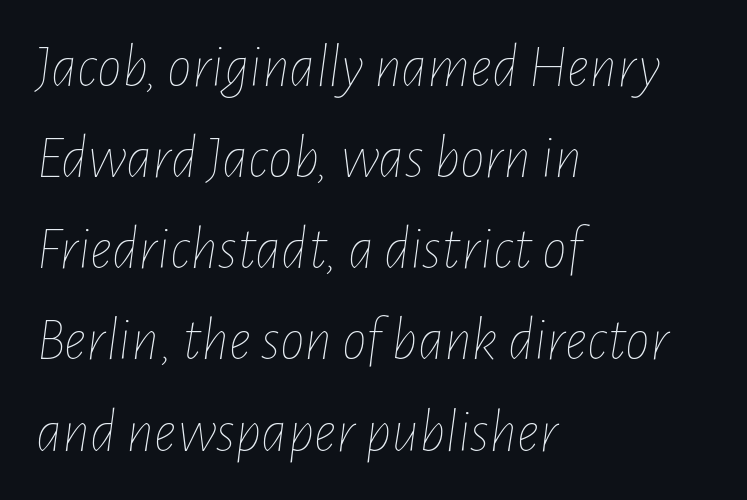
You can tell it's italic because the verticals aren't actually vertical. The font sits on the lighter half of the weight spectrum, regular included. Vertical spacing — default. Spacing between characters is what you'd get straight out of the box. The string is rendered with underlining switched off. The lines in this sample share a left origin and differ only in where they stop.
